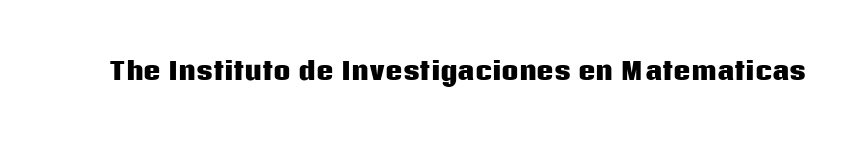
The image shows 24 px bold type, upright; set normal letter spacing, not underlined.
